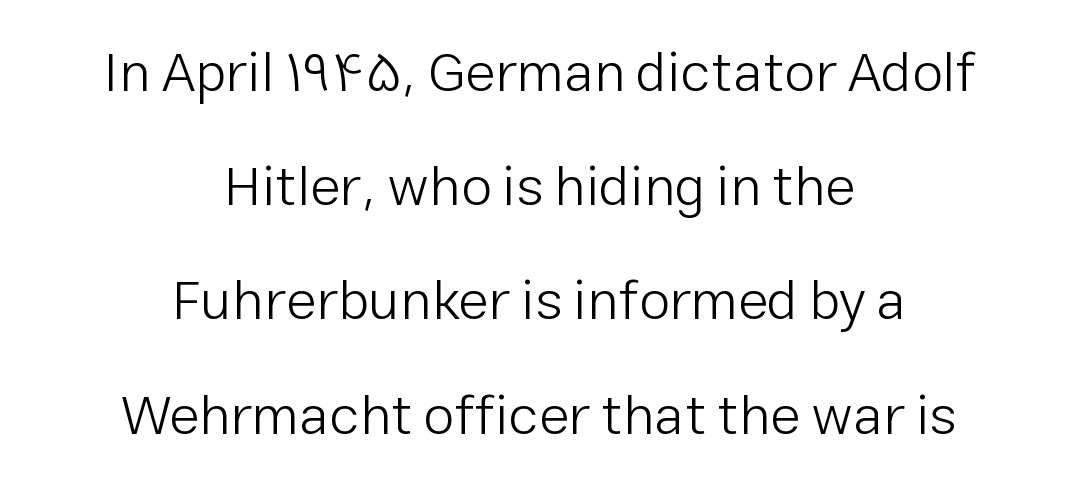
{"serif": "no", "italic": "no", "bold": "no", "weight": "light", "width": "normal", "stroke_contrast": "low", "x_height": "medium", "monospaced": "no", "underline": "no", "align": "center", "line_spacing": "loose", "line_spacing_ratio": 2.04, "letter_spacing": "normal", "letter_spacing_em": 0.0, "glyph_px": 56}
